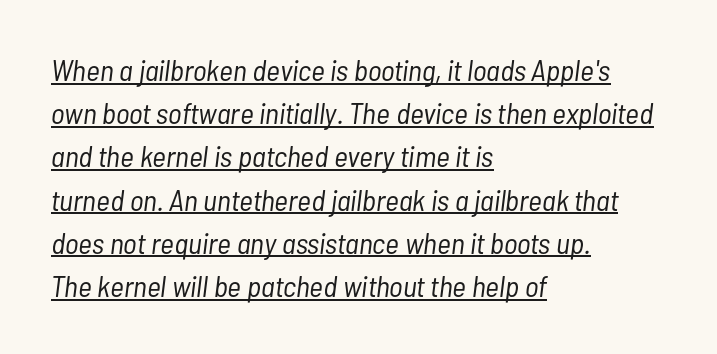
The image shows 30 px light, condensed type, italic (leaning right); set left-aligned, normal line spacing (1.44x), normal letter spacing, underlined; low stroke contrast and a medium x-height.
